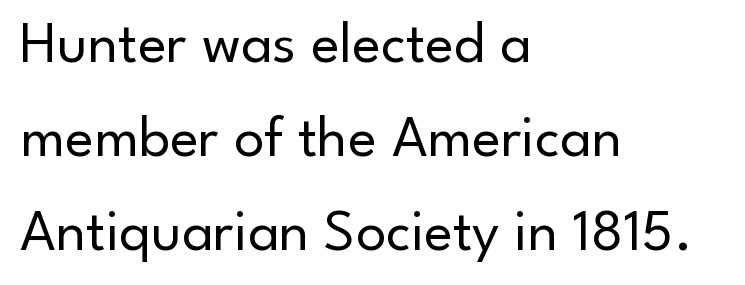
Q: Is the text bold? A: No.
Q: Is the text italic (slanted)? A: No, it is upright.
Q: Is the typeface a serif or a sans-serif typeface? A: Sans-serif.
Q: Is the text underlined? A: No.
Q: How is the paragraph aligned? A: Left-aligned.
Q: Is the spacing between letters normal or unusually wide? A: Normal.
Q: Is the spacing between lines tight, normal or loose? A: Normal.
Q: Width (condensed, normal, or wide)? A: Normal.
Q: Stroke contrast? A: Low.
Q: x-height? A: Small.
Q: Monospaced? A: No.
